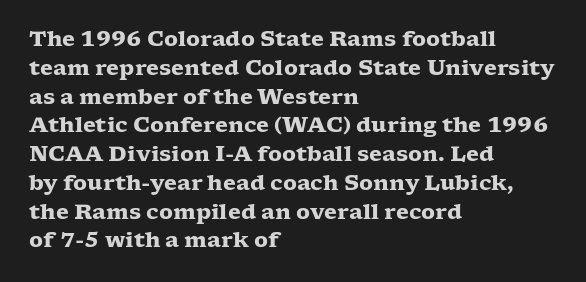
Q: Is the text bold? A: Yes.
Q: Is the text italic (slanted)? A: No, it is upright.
Q: Is the text underlined? A: No.
Q: How is the paragraph aligned? A: Left-aligned.
Q: Is the spacing between letters normal or unusually wide? A: Normal.
Q: Is the spacing between lines tight, normal or loose? A: Normal.
